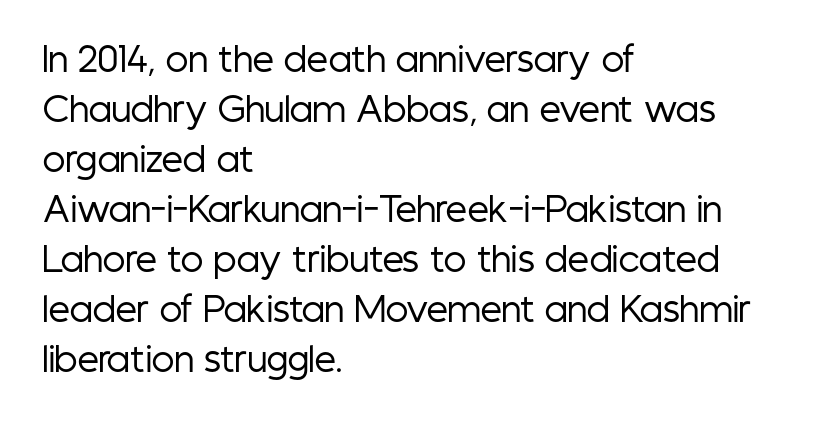
Q: Is the text bold? A: No.
Q: Is the text italic (slanted)? A: No, it is upright.
Q: Is the typeface a serif or a sans-serif typeface? A: Sans-serif.
Q: Is the text underlined? A: No.
Q: How is the paragraph aligned? A: Left-aligned.
Q: Is the spacing between letters normal or unusually wide? A: Normal.
Q: Is the spacing between lines tight, normal or loose? A: Normal.
Q: Width (condensed, normal, or wide)? A: Condensed.
Q: Stroke contrast? A: Low.
Q: x-height? A: Medium.
Q: Monospaced? A: No.
